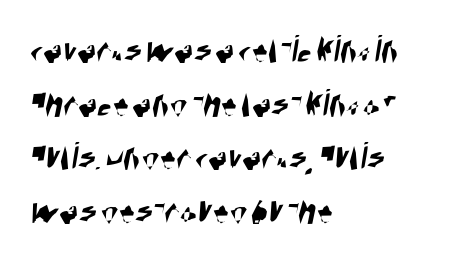
The image shows 40 px condensed sans-serif type; set left-aligned, normal line spacing (1.34x), normal letter spacing, not underlined; high stroke contrast and a large x-height.
